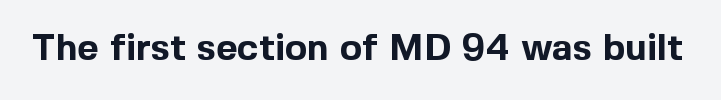
{"serif": "no", "italic": "no", "bold": "yes", "weight": "bold", "width": "normal", "x_height": "medium", "monospaced": "no", "underline": "no", "letter_spacing": "normal", "letter_spacing_em": 0.0, "glyph_px": 37}
